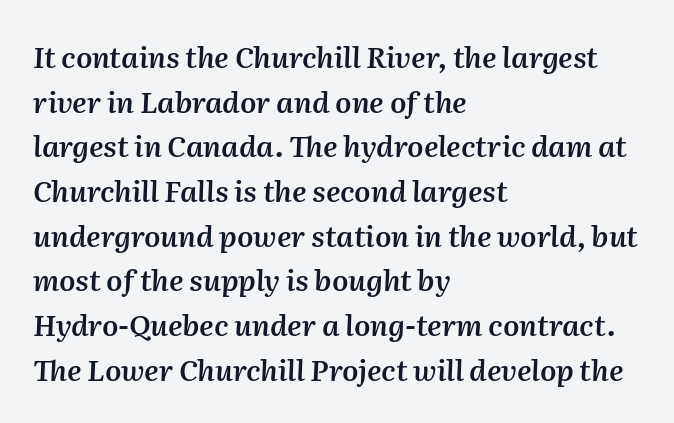
The image shows 29 px semibold type, italic (leaning right); set left-aligned, normal line spacing (1.54x), normal letter spacing, not underlined; medium stroke contrast and a medium x-height.
